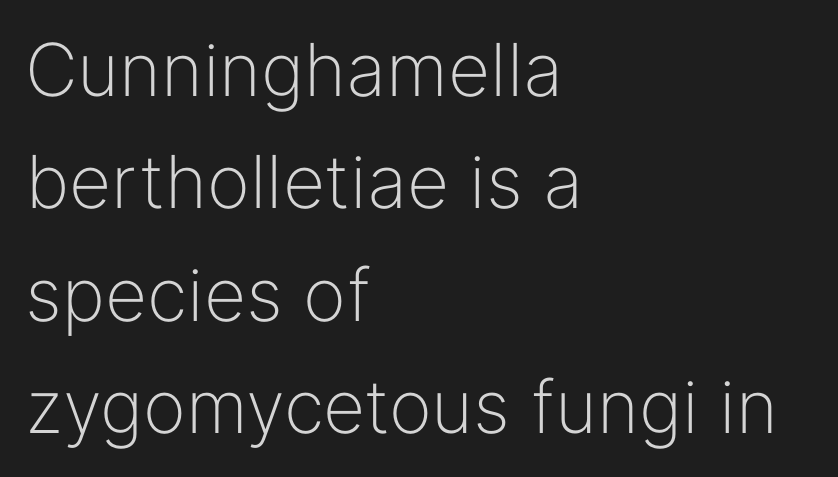
The image shows 73 px light sans-serif type, upright; set left-aligned, normal line spacing (1.54x), normal letter spacing, not underlined; low stroke contrast and a medium x-height.
